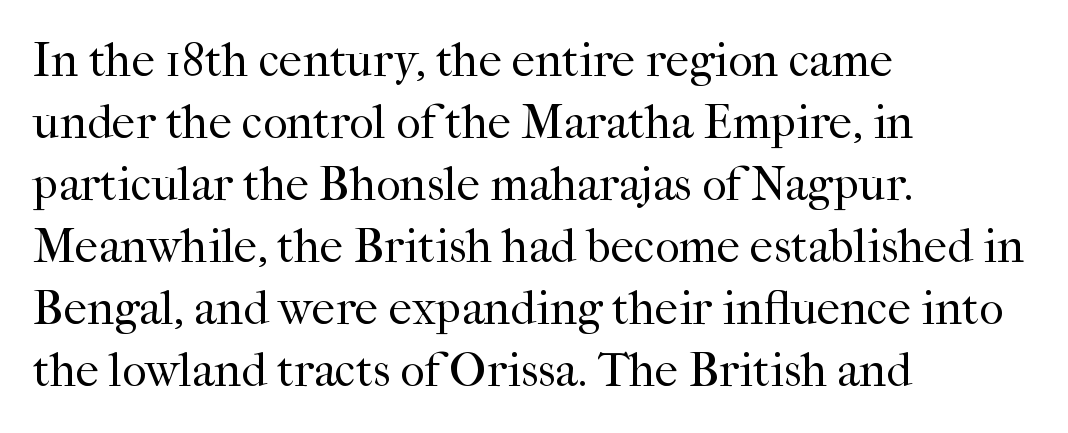
The image shows 47 px regular-weight serif type, upright; set left-aligned, normal line spacing (1.32x), normal letter spacing, not underlined; high stroke contrast and a medium x-height.
